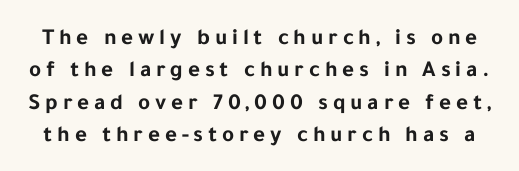
These words are printed bold, with thick strokes throughout. The space beneath each line is pristine and unruled. These lines sit exactly where default settings would place them. What stands out about the letter spacing? Its width — letters are far apart. Nope, not italic — everything's standing straight.
